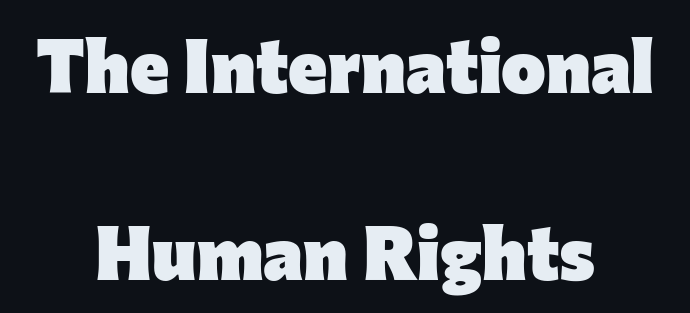
Characters follow at the spacing the type designer built in. Character widths vary here, with narrow letters taking less room than wide ones. The letters are bold, with thick, heavy strokes. This sample uses an upright cut, with every glyph sitting square on the baseline.
